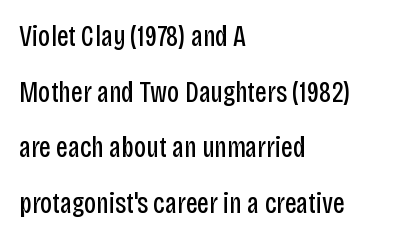
Q: Is the text bold? A: No.
Q: Is the text italic (slanted)? A: No, it is upright.
Q: Is the typeface a serif or a sans-serif typeface? A: Sans-serif.
Q: Is the text underlined? A: No.
Q: How is the paragraph aligned? A: Left-aligned.
Q: Is the spacing between letters normal or unusually wide? A: Normal.
Q: Is the spacing between lines tight, normal or loose? A: Loose.
Q: Width (condensed, normal, or wide)? A: Condensed.
Q: Stroke contrast? A: Low.
Q: x-height? A: Large.
Q: Monospaced? A: No.
